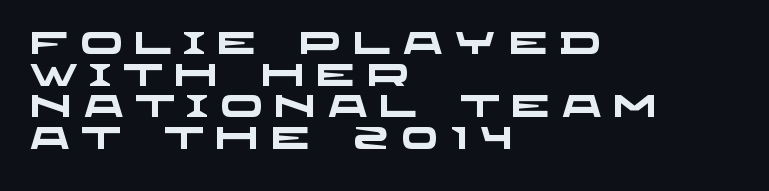
Q: Is the text bold? A: Yes.
Q: Is the typeface a serif or a sans-serif typeface? A: Sans-serif.
Q: Is the text underlined? A: No.
Q: How is the paragraph aligned? A: Left-aligned.
Q: Is the spacing between letters normal or unusually wide? A: Unusually wide.
Q: Is the spacing between lines tight, normal or loose? A: Tight.
Q: Width (condensed, normal, or wide)? A: Wide.
Q: Stroke contrast? A: Low.
Q: x-height? A: Large.
Q: Monospaced? A: No.
